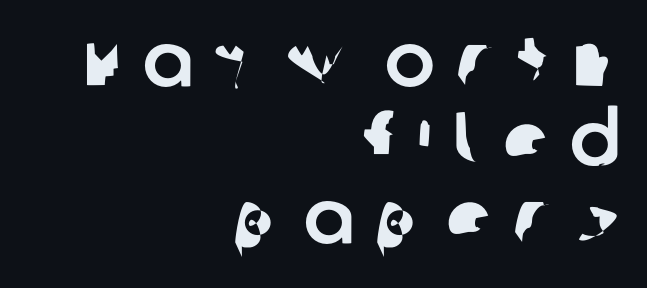
The image shows 75 px sans-serif type; set right-aligned, tight line spacing (1.05x), unusually wide letter spacing (+0.28 em), not underlined; low stroke contrast and a large x-height.
